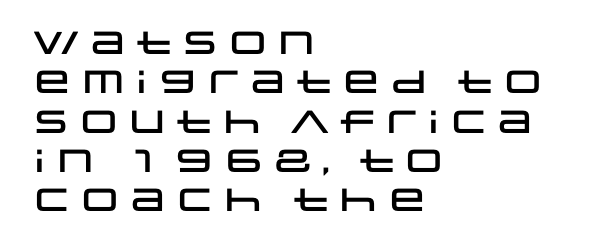
The image shows 32 px wide sans-serif type, upright; set left-aligned, line spacing 1.23x, normal letter spacing, not underlined; low stroke contrast and a large x-height.
